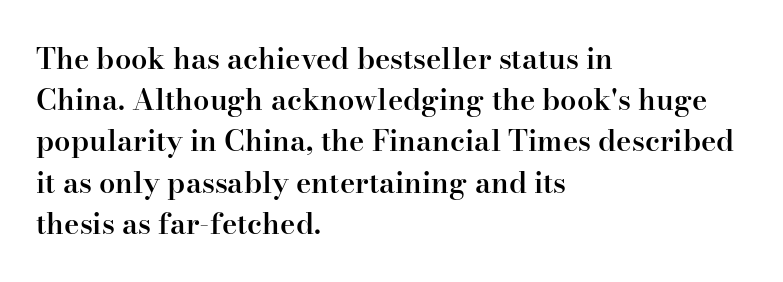
The image shows 29 px semibold serif type, upright; set left-aligned, normal line spacing (1.42x), normal letter spacing, not underlined; high stroke contrast and a small x-height.
